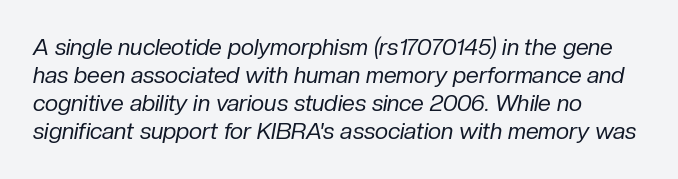
The image shows 23 px text type, italic (leaning right); set left-aligned, line spacing 1.22x, normal letter spacing, not underlined.
